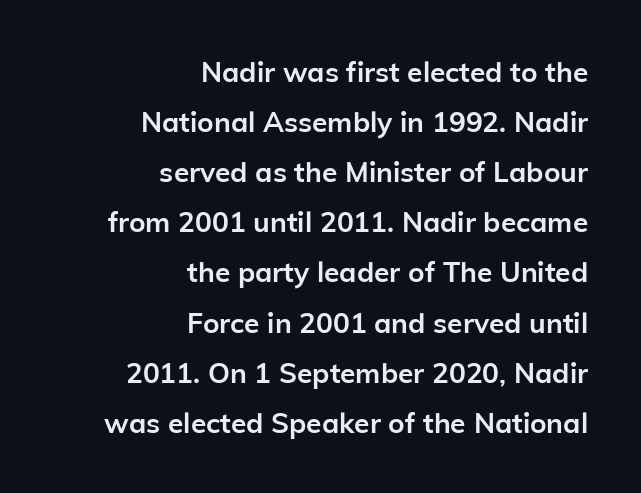
{"serif": "no", "italic": "no", "bold": "yes", "weight": "semibold", "width": "normal", "stroke_contrast": "low", "x_height": "medium", "monospaced": "no", "underline": "no", "align": "right", "line_spacing_ratio": 1.79, "letter_spacing": "normal", "letter_spacing_em": 0.0, "glyph_px": 28}
